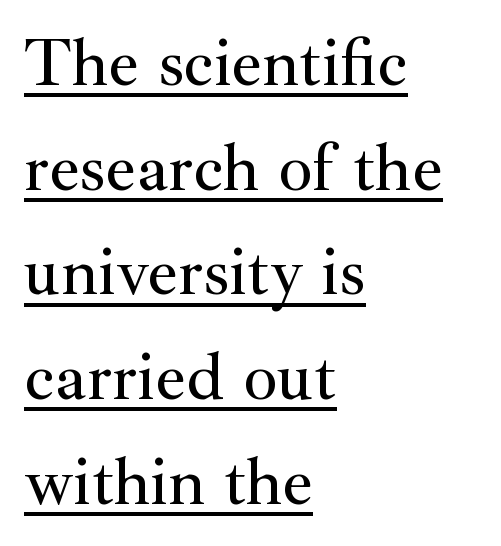
Q: Is the text italic (slanted)? A: No, it is upright.
Q: Is the typeface a serif or a sans-serif typeface? A: Serif.
Q: Is the text underlined? A: Yes.
Q: How is the paragraph aligned? A: Left-aligned.
Q: Is the spacing between letters normal or unusually wide? A: Normal.
Q: Is the spacing between lines tight, normal or loose? A: Normal.
Q: Width (condensed, normal, or wide)? A: Normal.
Q: Stroke contrast? A: Medium.
Q: x-height? A: Small.
Q: Monospaced? A: No.
